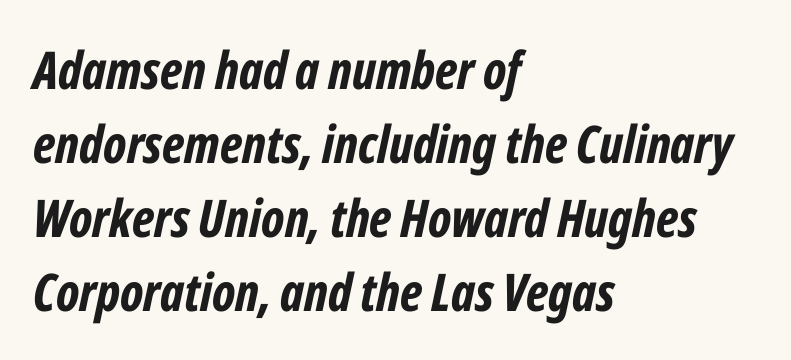
Q: Is the text bold? A: Yes.
Q: Is the text italic (slanted)? A: Yes, it leans right by about 12 degrees.
Q: Is the text underlined? A: No.
Q: How is the paragraph aligned? A: Left-aligned.
Q: Is the spacing between letters normal or unusually wide? A: Normal.
Q: Is the spacing between lines tight, normal or loose? A: Normal.
Q: Width (condensed, normal, or wide)? A: Condensed.
Q: Stroke contrast? A: Low.
Q: x-height? A: Medium.
Q: Monospaced? A: No.
